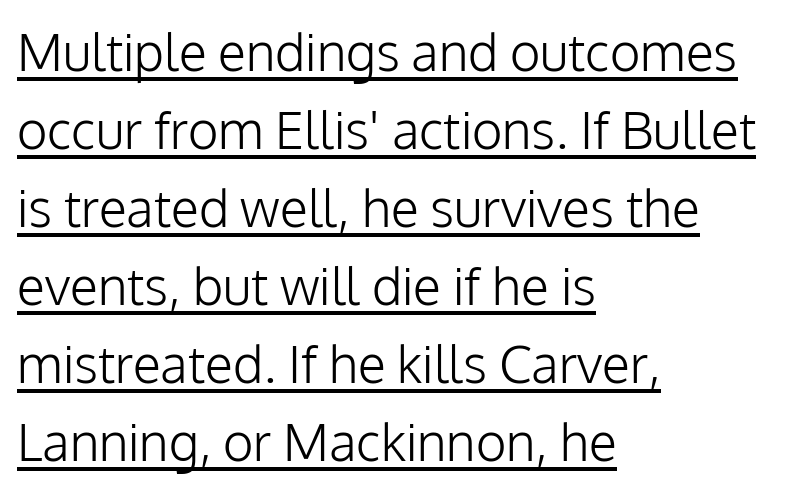
Rendered with straight, roman letterforms. Layout note: lines flush left. This sample uses plain, unmodified letter spacing. Font category for this specimen: sans-serif. You could not count columns in this text — the font is proportionally spaced. The typesetting does not lean heavy: it is not bold.
